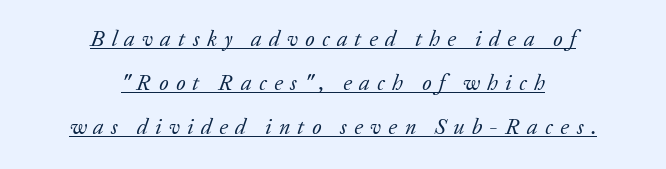
The image shows 22 px text type, italic (leaning right); set centered, loose line spacing (2.0x), unusually wide letter spacing (+0.33 em), underlined.
